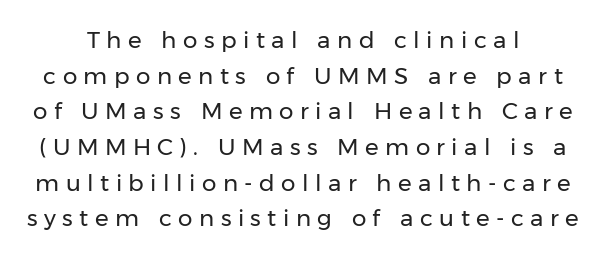
{"italic": "no", "bold": "no", "underline": "no", "line_spacing": "normal", "line_spacing_ratio": 1.55, "letter_spacing": "wide", "letter_spacing_em": 0.28, "glyph_px": 23}
